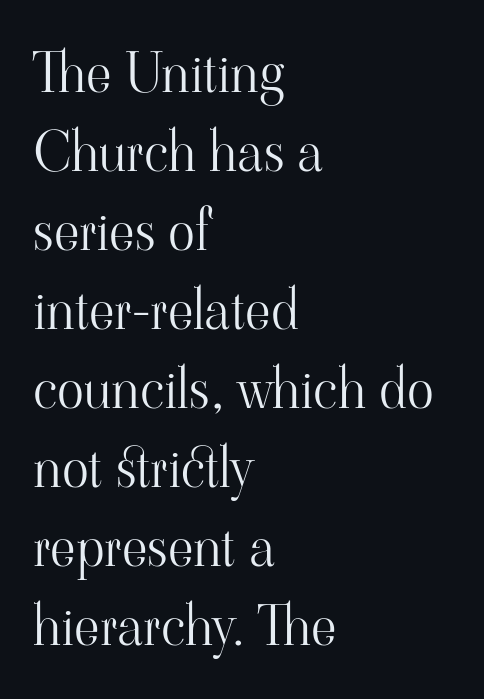
{"serif": "yes", "italic": "no", "bold": "no", "weight": "light", "width": "normal", "stroke_contrast": "high", "x_height": "small", "monospaced": "no", "underline": "no", "align": "left", "line_spacing": "normal", "line_spacing_ratio": 1.41, "letter_spacing": "normal", "letter_spacing_em": 0.0, "glyph_px": 56}
